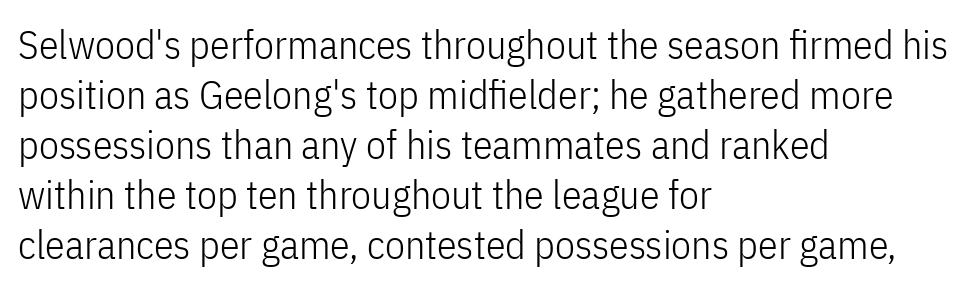
{"serif": "no", "italic": "no", "bold": "no", "weight": "light", "width": "condensed", "stroke_contrast": "low", "x_height": "medium", "monospaced": "no", "underline": "no", "align": "left", "line_spacing": "normal", "line_spacing_ratio": 1.25, "letter_spacing": "normal", "letter_spacing_em": 0.0, "glyph_px": 40}
